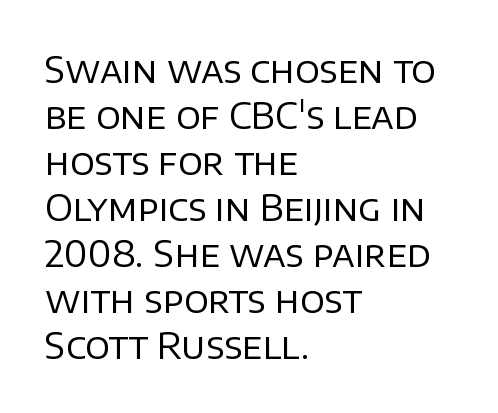
A sans-serif font was chosen for this passage. Is this a fixed-width face? No — the glyphs have proportional, varying widths. The horizontal fit of the characters is conventional and even. Vertical strokes here are truly vertical. Each new line begins a customary step beneath the previous one.
